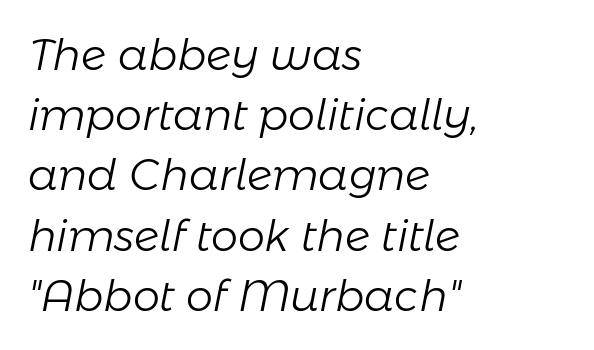
The passage shown is not bold in any degree. Note the varied advance widths — an 'i' is clearly narrower than an 'm'. What stands out about the letter spacing? Nothing — it is the standard amount. Decoration check: the copy has no underline. The rows are spaced the way most documents space them. The ragged edge is on the right, which tells us the setting is flush left.
